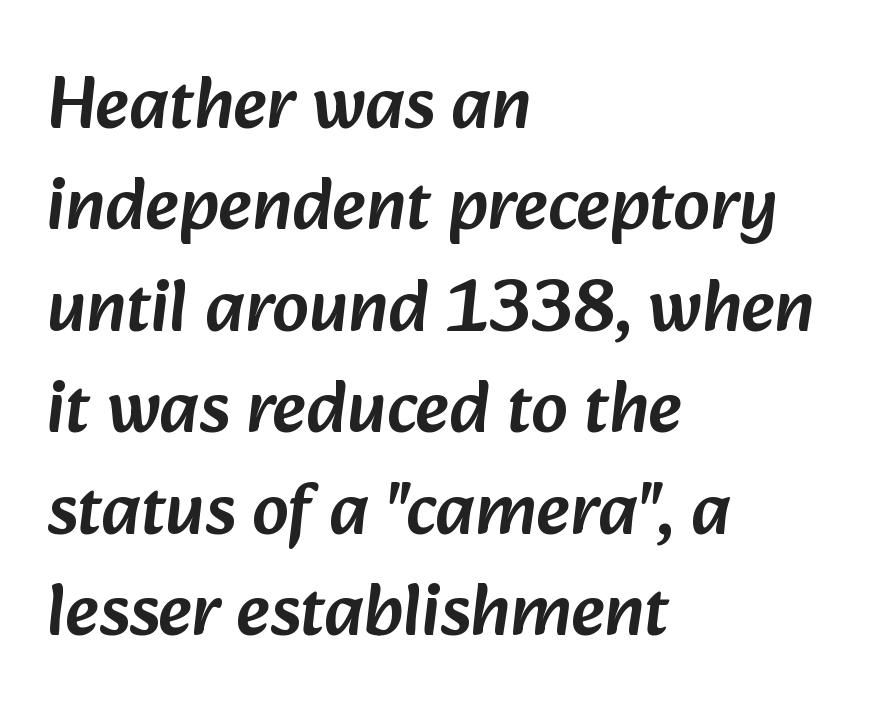
{"serif": "no", "width": "normal", "stroke_contrast": "low", "x_height": "medium", "monospaced": "no", "underline": "no", "align": "left", "line_spacing": "normal", "line_spacing_ratio": 1.39, "letter_spacing": "normal", "letter_spacing_em": 0.0, "glyph_px": 73}
